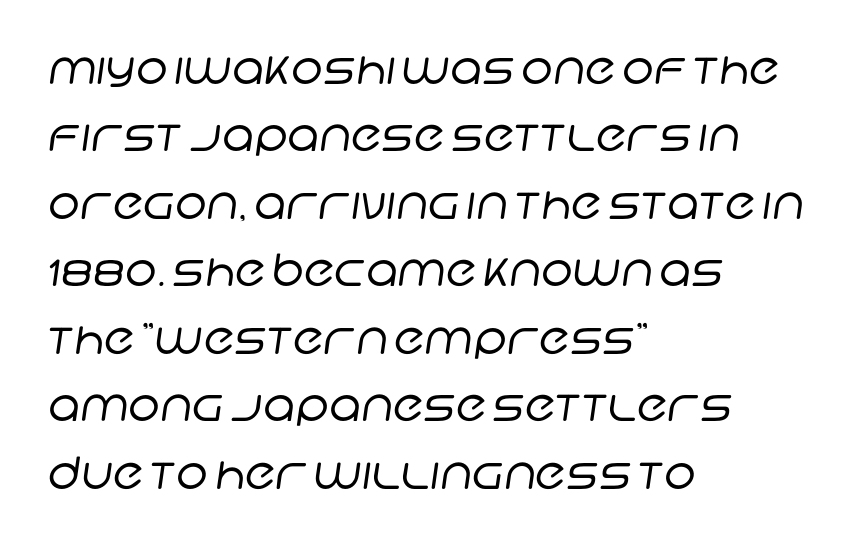
{"serif": "no", "bold": "no", "weight": "regular", "width": "normal", "stroke_contrast": "low", "x_height": "large", "monospaced": "no", "underline": "no", "align": "left", "line_spacing": "normal", "line_spacing_ratio": 1.5, "letter_spacing": "normal", "letter_spacing_em": 0.0, "glyph_px": 45}
